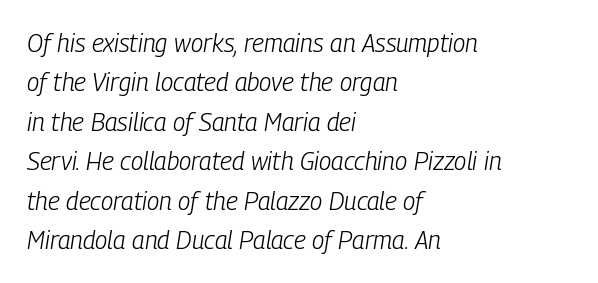
The passage shown is not bold in any degree. Between one letter and the next there's only the usual sliver of space. One-word summary of the alignment: left. These lines sit exactly where default settings would place them. Underlining? Definitely not there.
